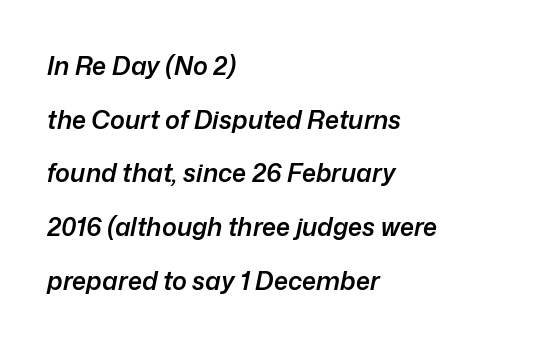
The letterforms sit shoulder to shoulder at normal distance. In terms of weight, the rendering is demibold, just under bold. Compared with ordinary roman type, these characters are visibly tilted. A typesetter would call this leading open, well beyond the default. Reading down the block, your eye returns to a fixed left position each line. Rule under the text: the space is simply empty.
